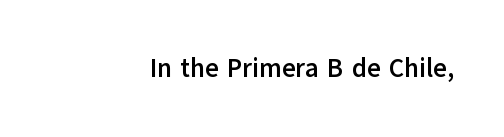
{"italic": "no", "bold": "yes", "underline": "no", "letter_spacing": "normal", "letter_spacing_em": 0.0, "glyph_px": 26}
